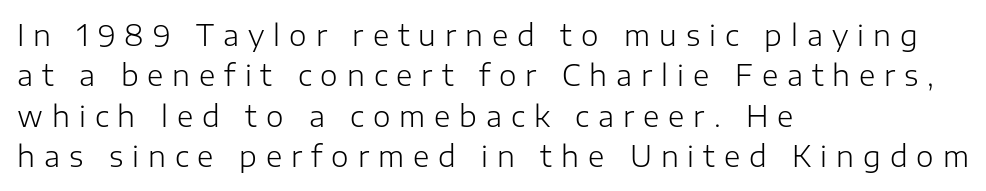
Is the type heavy? It reads as light-to-regular instead. Substantial extra tracking has been applied to these lines. Classification — sans serif. Vertical spacing — default. Looks like regular typesetting: each glyph gets only the width it needs. Which margin do the lines hug? The left one — the right edge is uneven.
